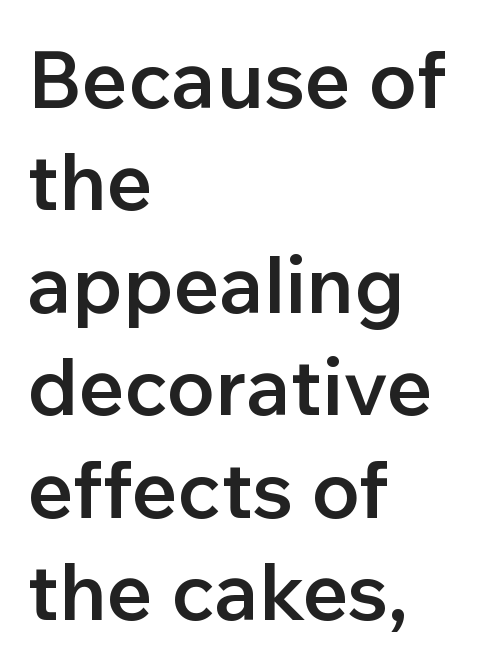
Each letter keeps its own natural width here, so spacing adapts to shape. These lines carry some extra weight — a demibold, not a full bold. Look at the tracking — it's just the regular setting, nothing added. It's the straight-up-and-down kind of type. Leftover space on each line is placed entirely after the last word. Clear beneath every line of the passage.
